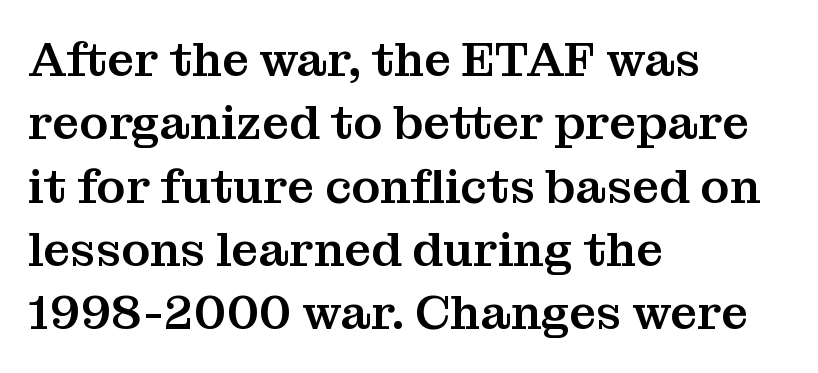
The image shows 48 px serif type, upright; set left-aligned, normal line spacing (1.32x), normal letter spacing, not underlined; medium stroke contrast and a medium x-height.
